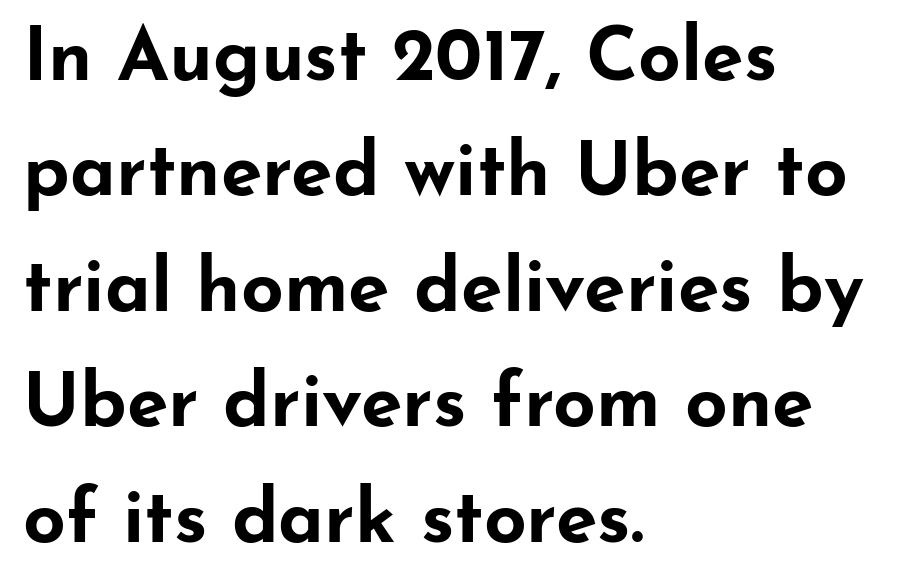
Characters remain perfectly vertical along every line. Normally led — the rows are evenly, conventionally spaced. In terms of letterspacing, this is plain default setting. The type family on display is of the sans-serif kind. Line beginnings align vertically; line endings do not.
